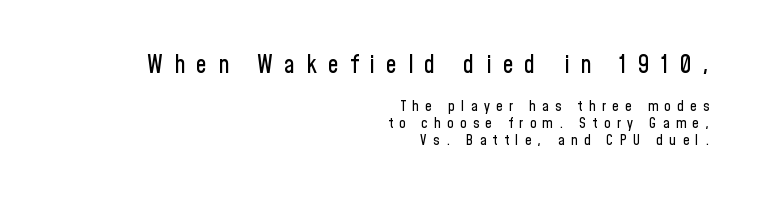
{"italic": "no", "underline": "no", "align": "right", "line_spacing_ratio": 1.2, "letter_spacing": "wide", "letter_spacing_em": 0.47, "larger_block": "first", "size_ratio": 1.71, "glyph_px": 24}
